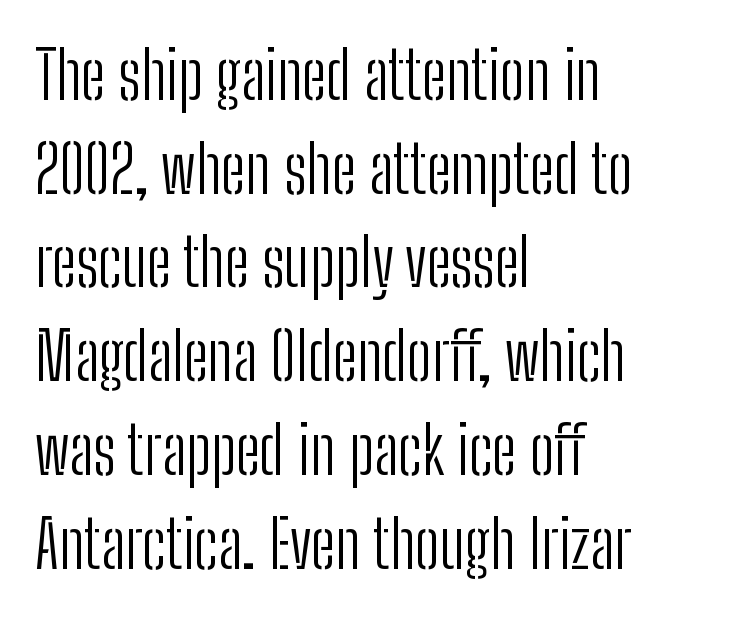
Caption: standard tracking, unaltered. Summary of weight: not heavy and not bold. Type style note: lacks serifs. Rows of type keep a routine distance in the vertical direction.
